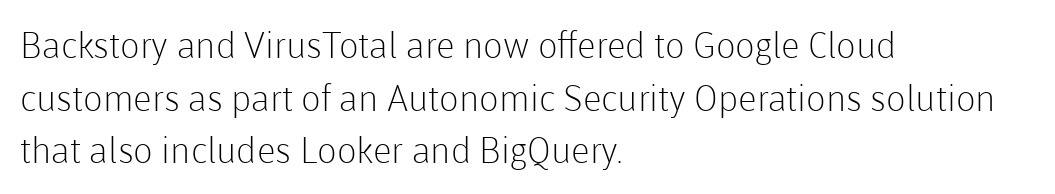
Q: Is the text bold? A: No.
Q: Is the text italic (slanted)? A: No, it is upright.
Q: Is the typeface a serif or a sans-serif typeface? A: Sans-serif.
Q: Is the text underlined? A: No.
Q: How is the paragraph aligned? A: Left-aligned.
Q: Is the spacing between letters normal or unusually wide? A: Normal.
Q: Is the spacing between lines tight, normal or loose? A: Normal.
Q: Width (condensed, normal, or wide)? A: Normal.
Q: Stroke contrast? A: Low.
Q: x-height? A: Medium.
Q: Monospaced? A: No.
